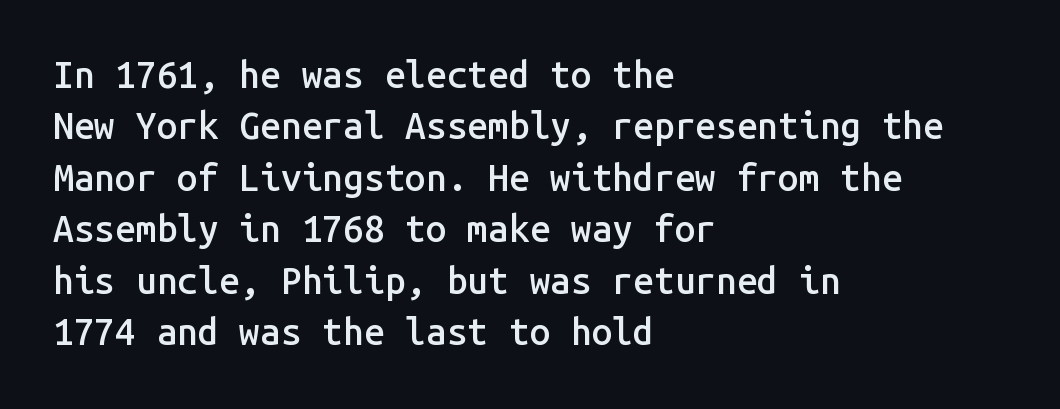
These lines are set flush left with a ragged right edge. The font's upright variant was chosen for this text. Think of a typewriter: that constant character pitch is what you see here. This is sans-serif lettering, the kind often seen on screens and signage. Standard letterfit; no display-style spreading of the glyphs.
